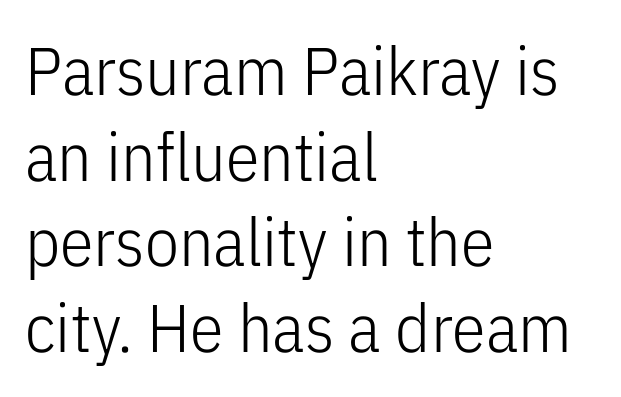
{"serif": "no", "italic": "no", "bold": "no", "weight": "light", "width": "condensed", "stroke_contrast": "low", "x_height": "medium", "monospaced": "no", "underline": "no", "align": "left", "line_spacing": "normal", "line_spacing_ratio": 1.26, "letter_spacing": "normal", "letter_spacing_em": 0.0, "glyph_px": 68}
